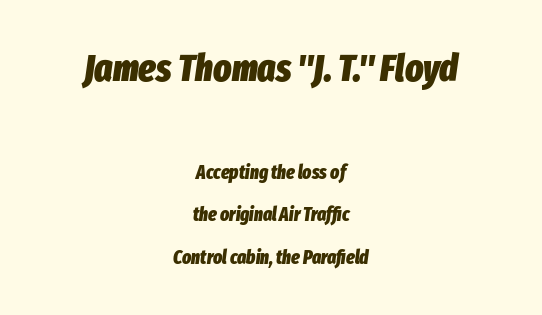
The image shows 38 px heavy, condensed type, italic (leaning right); set centered, loose line spacing (2.24x), normal letter spacing, not underlined; the first (top) block is 2.0x larger; low stroke contrast and a medium x-height.
